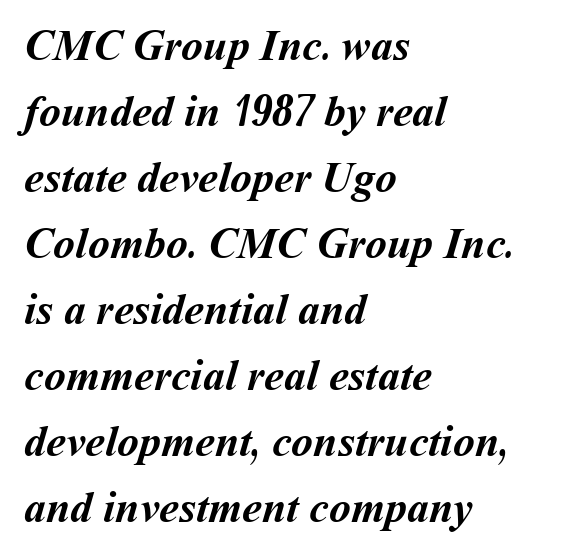
{"bold": "yes", "weight": "semibold", "width": "normal", "stroke_contrast": "medium", "x_height": "medium", "monospaced": "no", "underline": "no", "align": "left", "line_spacing": "normal", "line_spacing_ratio": 1.5, "letter_spacing": "normal", "letter_spacing_em": 0.0, "glyph_px": 44}
